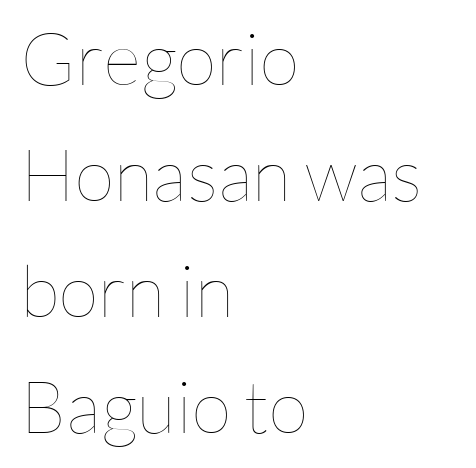
The image shows 73 px thin type, upright; set left-aligned, normal line spacing (1.59x), normal letter spacing, not underlined; low stroke contrast and a medium x-height.
